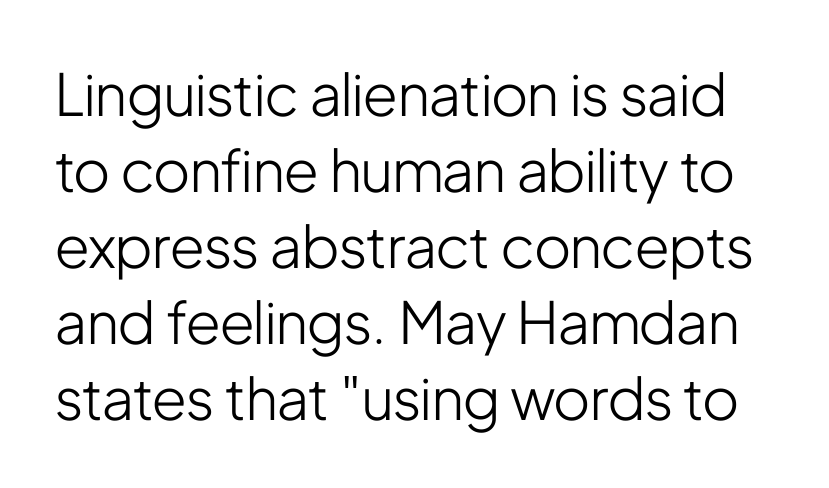
{"serif": "no", "italic": "no", "bold": "no", "weight": "light", "width": "condensed", "stroke_contrast": "low", "x_height": "medium", "monospaced": "no", "underline": "no", "line_spacing": "normal", "line_spacing_ratio": 1.31, "letter_spacing": "normal", "letter_spacing_em": 0.0, "glyph_px": 58}
